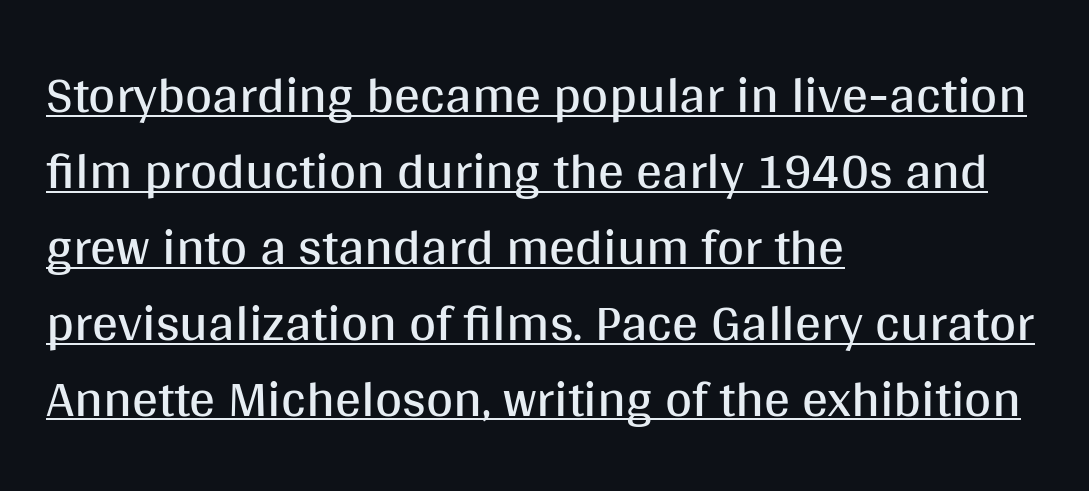
The rendering uses natural spacing where letterforms have individual widths. You could call the tracking neutral — neither tight nor loose. Observe the absence of serifs on each vertical stroke in this sample. Counters stay open thanks to moderate or lighter strokes. Ordinary non-slanted type is in use.
